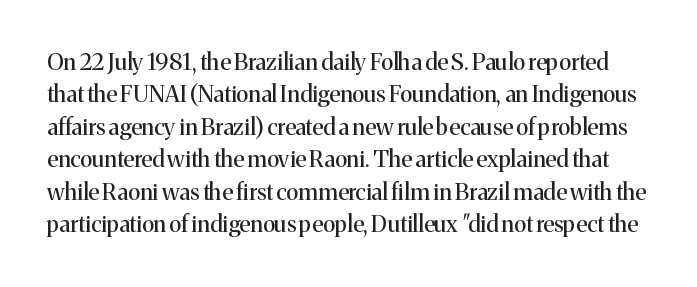
Q: Is the text bold? A: No.
Q: Is the text italic (slanted)? A: No, it is upright.
Q: Is the text underlined? A: No.
Q: Is the spacing between letters normal or unusually wide? A: Normal.
Q: Is the spacing between lines tight, normal or loose? A: Normal.
